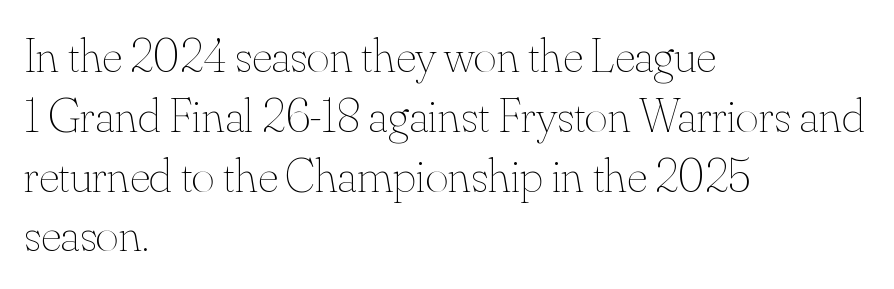
Q: Is the text bold? A: No.
Q: Is the text italic (slanted)? A: No, it is upright.
Q: Is the text underlined? A: No.
Q: How is the paragraph aligned? A: Left-aligned.
Q: Is the spacing between letters normal or unusually wide? A: Normal.
Q: Width (condensed, normal, or wide)? A: Normal.
Q: Stroke contrast? A: Medium.
Q: x-height? A: Small.
Q: Monospaced? A: No.
